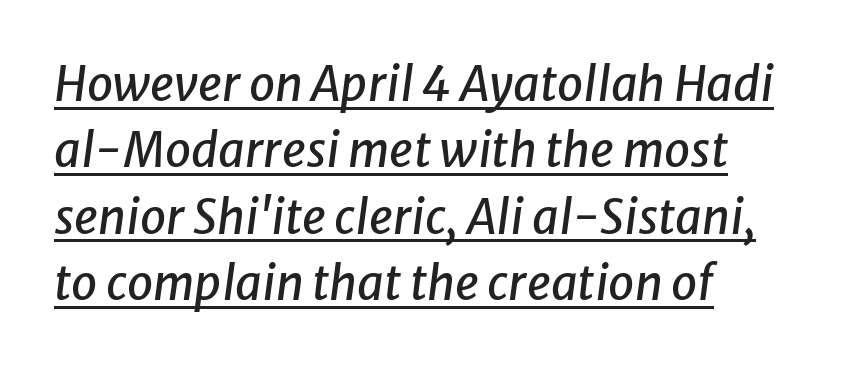
Q: Is the text italic (slanted)? A: Yes, it leans right by about 8 degrees.
Q: Is the text underlined? A: Yes.
Q: How is the paragraph aligned? A: Left-aligned.
Q: Is the spacing between letters normal or unusually wide? A: Normal.
Q: Is the spacing between lines tight, normal or loose? A: Normal.
Q: Width (condensed, normal, or wide)? A: Normal.
Q: Stroke contrast? A: Low.
Q: x-height? A: Medium.
Q: Monospaced? A: No.
